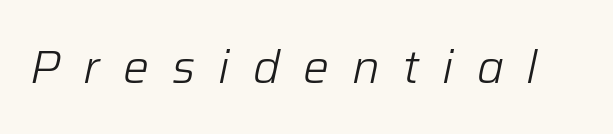
{"italic": "yes", "lean": "right", "slant_degrees": 12, "bold": "no", "weight": "light", "width": "normal", "stroke_contrast": "low", "x_height": "medium", "monospaced": "no", "underline": "no", "letter_spacing": "wide", "letter_spacing_em": 0.5, "glyph_px": 46}
